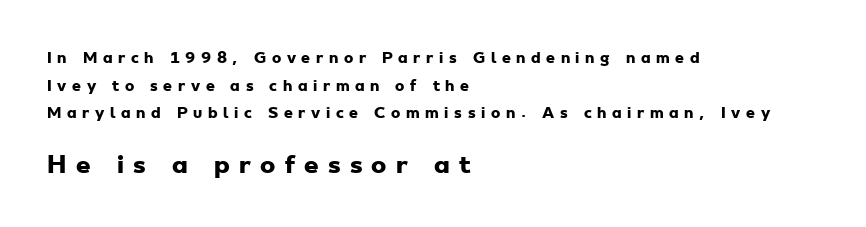
Q: Is the text bold? A: Yes.
Q: Is the text underlined? A: No.
Q: How is the paragraph aligned? A: Left-aligned.
Q: Is the spacing between letters normal or unusually wide? A: Unusually wide.
Q: Is the spacing between lines tight, normal or loose? A: Loose.
Q: Which block of text is set in a larger size, the first (top) or the second (bottom)? A: The second (bottom) one.
